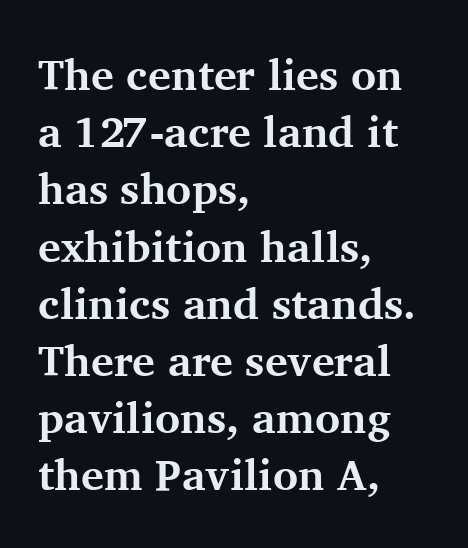
{"serif": "yes", "italic": "no", "bold": "yes", "weight": "bold", "width": "normal", "stroke_contrast": "medium", "x_height": "medium", "monospaced": "no", "underline": "no", "align": "left", "line_spacing": "normal", "line_spacing_ratio": 1.33, "letter_spacing": "normal", "letter_spacing_em": 0.0, "glyph_px": 43}
